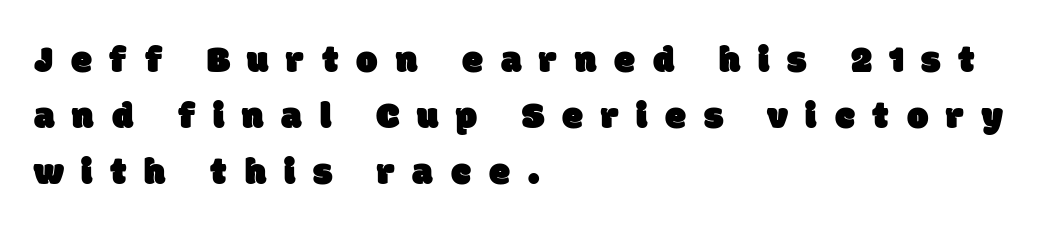
Q: Is the typeface a serif or a sans-serif typeface? A: Sans-serif.
Q: Is the text underlined? A: No.
Q: How is the paragraph aligned? A: Left-aligned.
Q: Is the spacing between letters normal or unusually wide? A: Unusually wide.
Q: Is the spacing between lines tight, normal or loose? A: Normal.
Q: Width (condensed, normal, or wide)? A: Normal.
Q: Stroke contrast? A: Low.
Q: x-height? A: Large.
Q: Monospaced? A: No.
